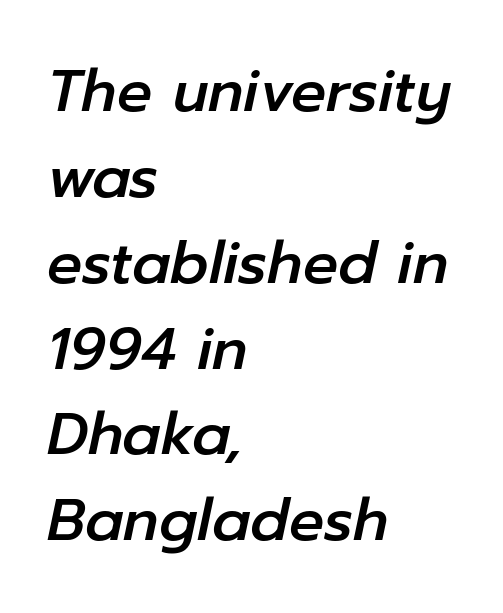
The passage shown is not underscored anywhere. The glyphs look as if they've been sheared to an angle. Think of a printed novel: that variable character pitch is what you see here. All the whitespace from short lines collects on the right. The passage shown stacks its lines at a standard gap. Observe the ordinary spacing: letters are neighbours, not strangers.
